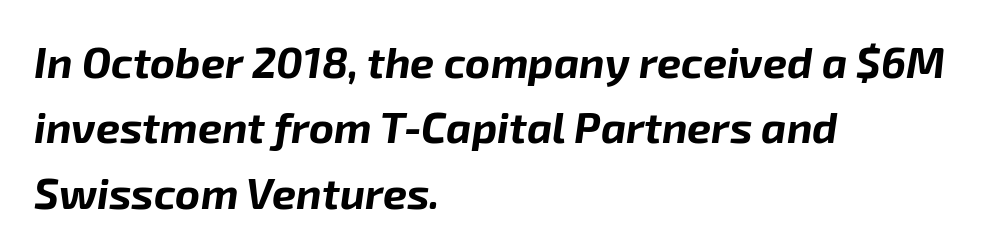
The image shows 43 px bold type, italic (leaning right); set left-aligned, normal line spacing (1.52x), normal letter spacing, not underlined; low stroke contrast and a medium x-height.
